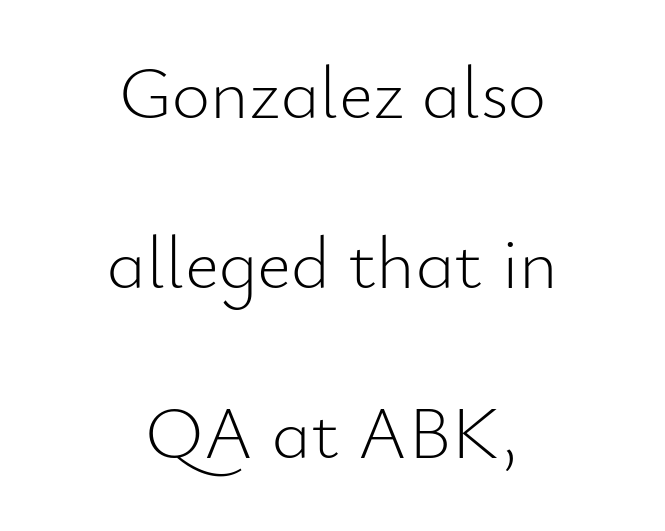
The image shows 74 px light sans-serif type, upright; set centered, loose line spacing (2.3x), normal letter spacing, not underlined; low stroke contrast and a small x-height.
